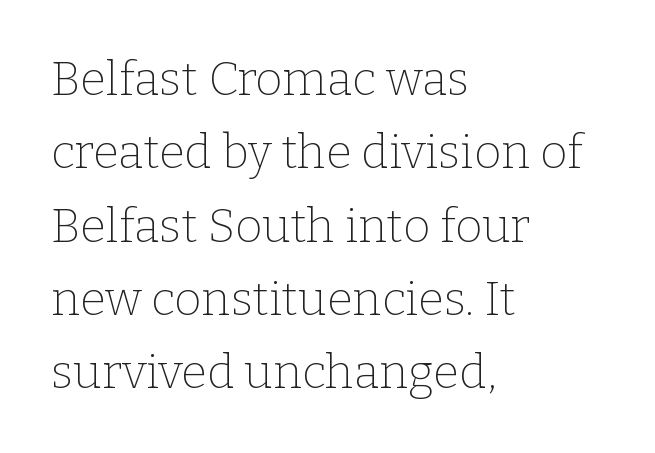
Q: Is the text bold? A: No.
Q: Is the text italic (slanted)? A: No, it is upright.
Q: Is the typeface a serif or a sans-serif typeface? A: Serif.
Q: Is the text underlined? A: No.
Q: How is the paragraph aligned? A: Left-aligned.
Q: Is the spacing between letters normal or unusually wide? A: Normal.
Q: Is the spacing between lines tight, normal or loose? A: Normal.
Q: Width (condensed, normal, or wide)? A: Normal.
Q: Stroke contrast? A: Low.
Q: x-height? A: Medium.
Q: Monospaced? A: No.
